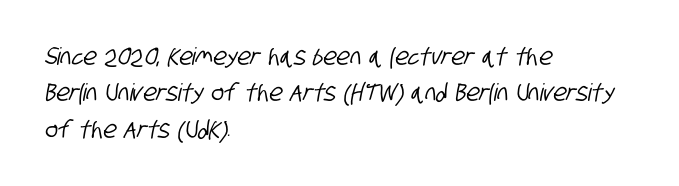
The passage shown stacks its lines at a standard gap. The passage is arranged the way most books set body copy — flush left. The horizontal fit of the characters is conventional and even. Descenders hang freely into open space.
